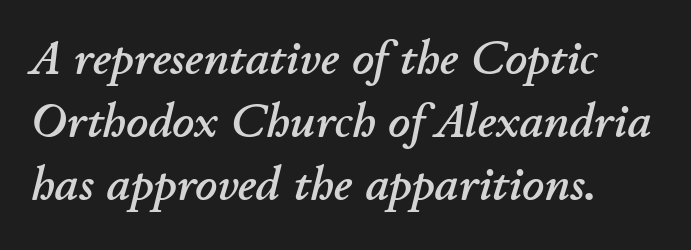
{"italic": "yes", "lean": "right", "slant_degrees": 11, "width": "normal", "stroke_contrast": "low", "x_height": "small", "monospaced": "no", "underline": "no", "align": "left", "line_spacing": "normal", "line_spacing_ratio": 1.31, "letter_spacing": "normal", "letter_spacing_em": 0.0, "glyph_px": 48}
